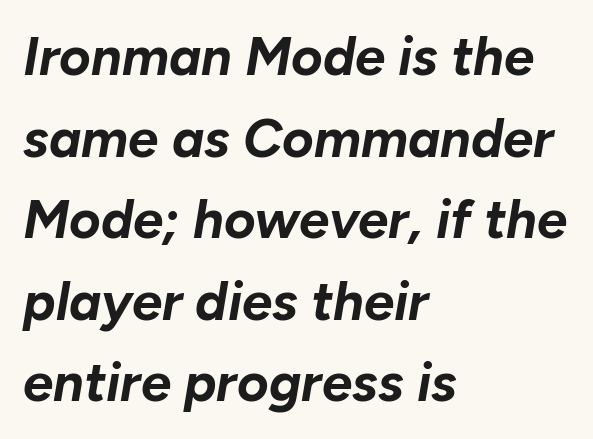
The image shows 54 px bold type, italic (leaning right); set left-aligned, normal line spacing (1.51x), normal letter spacing, not underlined; low stroke contrast and a medium x-height.
